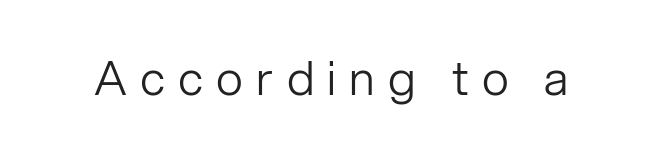
{"serif": "no", "italic": "no", "bold": "no", "weight": "light", "width": "normal", "stroke_contrast": "low", "x_height": "medium", "monospaced": "no", "underline": "no", "letter_spacing": "wide", "letter_spacing_em": 0.28, "glyph_px": 47}
